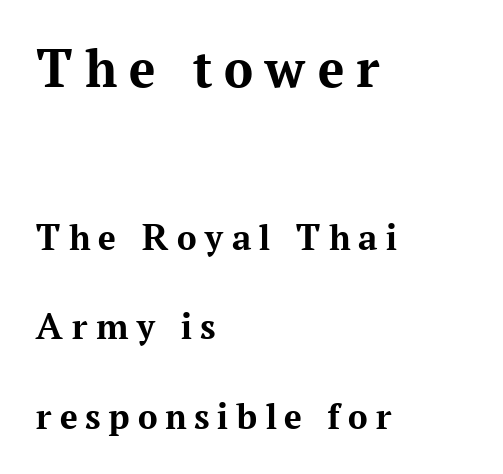
{"serif": "yes", "italic": "no", "bold": "yes", "weight": "bold", "width": "normal", "stroke_contrast": "medium", "x_height": "medium", "monospaced": "no", "underline": "no", "align": "left", "line_spacing": "loose", "line_spacing_ratio": 2.3, "letter_spacing": "wide", "letter_spacing_em": 0.2, "larger_block": "first", "size_ratio": 1.49, "glyph_px": 58}
